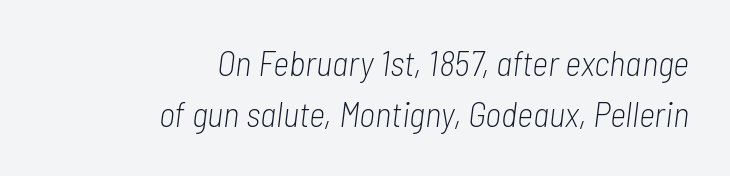
The image shows 35 px light, condensed type, italic (leaning right); set right-aligned, normal line spacing (1.47x), normal letter spacing, not underlined; low stroke contrast and a medium x-height.
